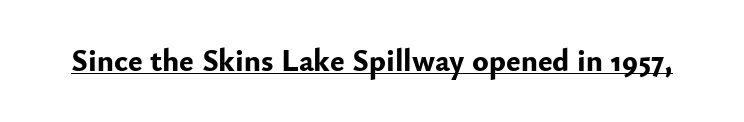
{"serif": "no", "italic": "no", "bold": "yes", "weight": "bold", "width": "normal", "stroke_contrast": "low", "x_height": "small", "monospaced": "no", "underline": "yes", "letter_spacing": "normal", "letter_spacing_em": 0.0, "glyph_px": 31}
